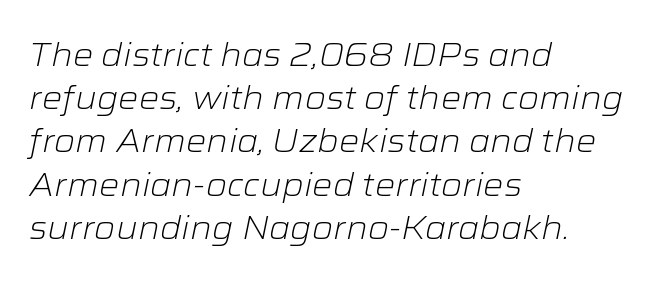
The image shows 32 px light, wide type, italic (leaning right); set left-aligned, normal line spacing (1.35x), normal letter spacing, not underlined; low stroke contrast and a medium x-height.
